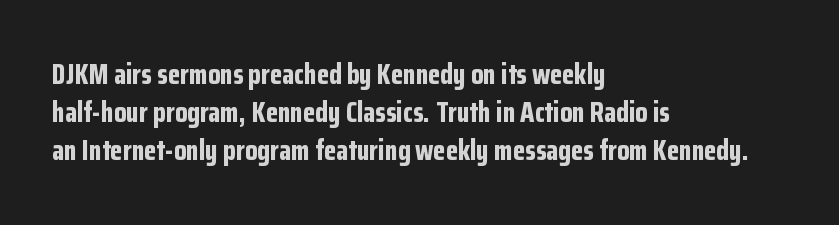
Q: Is the text bold? A: Yes.
Q: Is the text italic (slanted)? A: No, it is upright.
Q: Is the typeface a serif or a sans-serif typeface? A: Sans-serif.
Q: Is the text underlined? A: No.
Q: How is the paragraph aligned? A: Left-aligned.
Q: Is the spacing between letters normal or unusually wide? A: Normal.
Q: Is the spacing between lines tight, normal or loose? A: Normal.
Q: Width (condensed, normal, or wide)? A: Condensed.
Q: Stroke contrast? A: Low.
Q: x-height? A: Medium.
Q: Monospaced? A: No.
